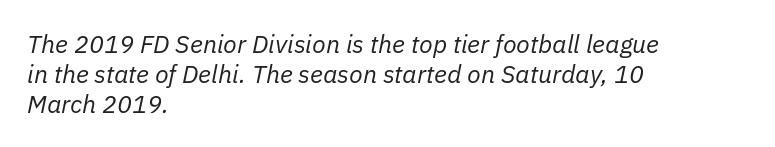
The image shows 25 px text type, italic (leaning right); set left-aligned, line spacing 1.2x, normal letter spacing, not underlined.
